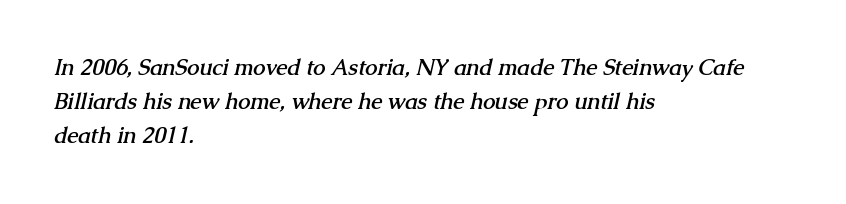
A student would call this left alignment; a typographer would say flush left, rag right. No extra tracking has been applied to these lines. The strip under each line holds only bare page. Notice how descenders clear the ascenders below comfortably — that's standard leading. As a designer I'd log this as weight 700, bold.
